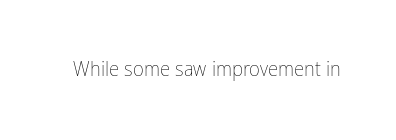
The passage shown is not underscored anywhere. The font's upright variant was chosen for this text. Stems here are at most as thick as an everyday book face. Observe the ordinary spacing: letters are neighbours, not strangers.
